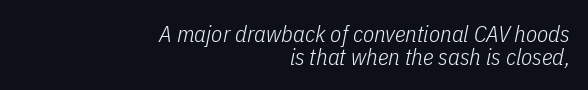
Compared with a typical body face, this is equally light or lighter still. The text block is weighted toward the right margin, trailing off unevenly leftward. There's an unmistakable incline to the writing here. The leading is snug, giving the passage a crowded texture.
